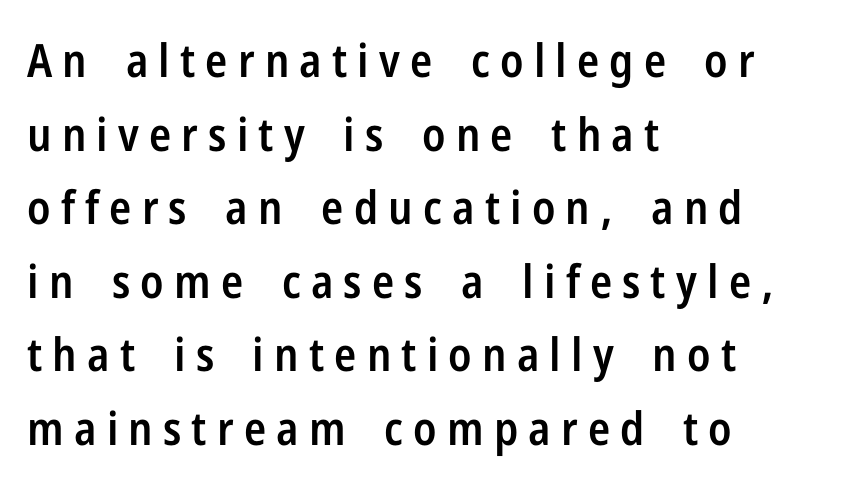
The face used here is rendered with a markedly widened letterfit. The glyphs in this specimen are sans serif. Honestly, there is no underline to notice here at all. Every row of glyphs begins at an identical x-position on the left. A typesetter would call this proportional, since set widths differ per character.
